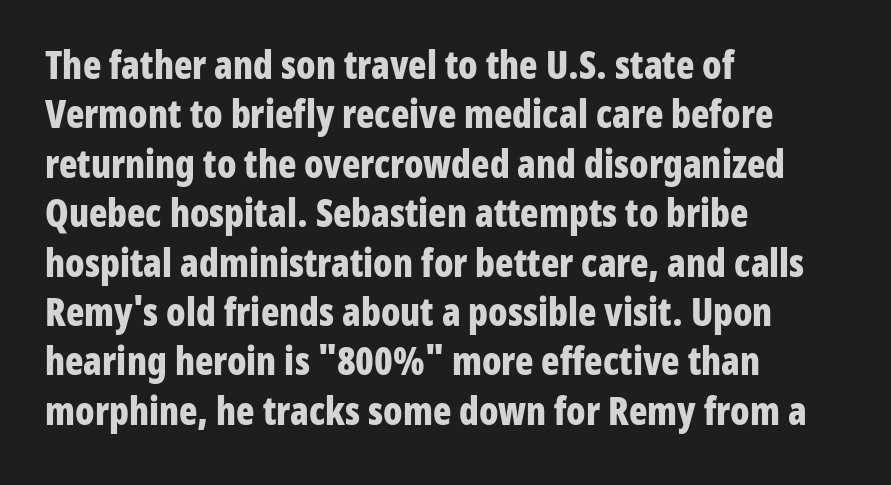
What's the leading like? Ordinary, nothing unusual. This sample uses a sans-serif face. A bare baseline throughout the passage. The passage is arranged the way most books set body copy — flush left.
